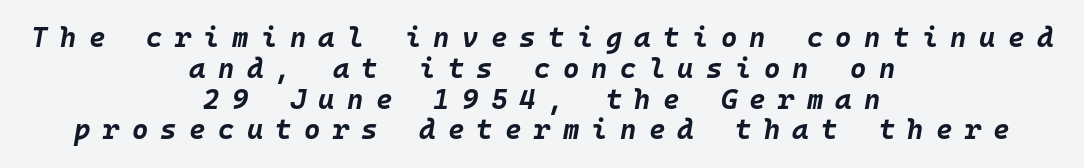
Fixed-width glyphs throughout — classic coding-font behaviour. Display-style spreading of the glyphs; the letterfit is very open. Every row of glyphs is offset so its center matches the block's center. Looking at the ascenders, they clearly lean.
